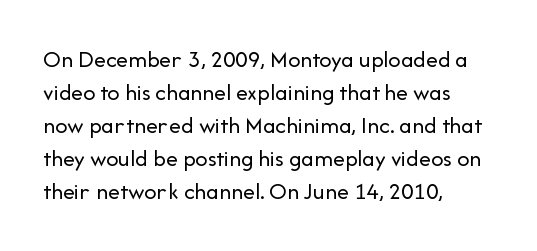
Q: Is the text bold? A: No.
Q: Is the text italic (slanted)? A: No, it is upright.
Q: Is the text underlined? A: No.
Q: How is the paragraph aligned? A: Left-aligned.
Q: Is the spacing between letters normal or unusually wide? A: Normal.
Q: Is the spacing between lines tight, normal or loose? A: Normal.
